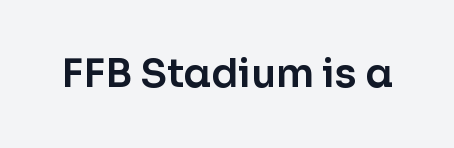
Vertical strokes here are truly vertical. Type without underlining. Here the designer chose a conventional face with non-uniform glyph widths. Font category for this specimen: sans-serif.
